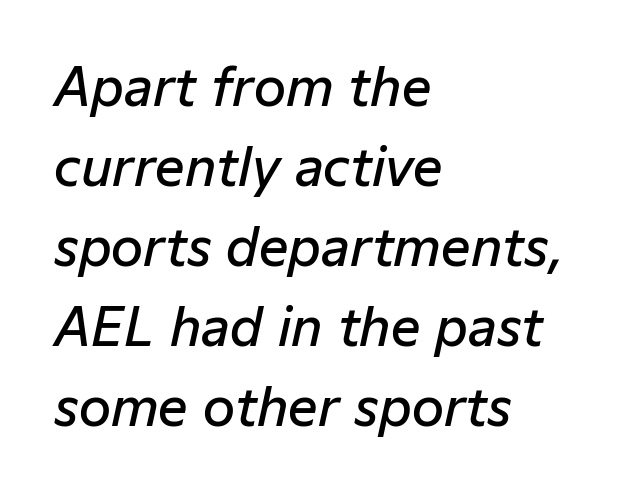
The image shows 52 px semibold type, italic (leaning right); set left-aligned, normal line spacing (1.54x), normal letter spacing, not underlined; low stroke contrast and a medium x-height.
